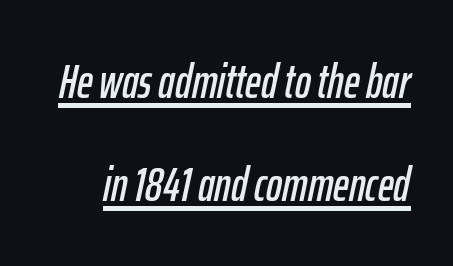
You can see a thin bar hugging the bottom of the glyphs. Is this a fixed-width face? No — the glyphs have proportional, varying widths. Tracking value appears to be zero — textbook default spacing. The specimen reads as italic at a glance. Summary of vertical rhythm: relaxed, with wide interline spacing.
